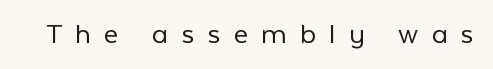
The image shows 31 px light sans-serif type, upright; set unusually wide letter spacing (+0.43 em), not underlined; low stroke contrast and a medium x-height.
